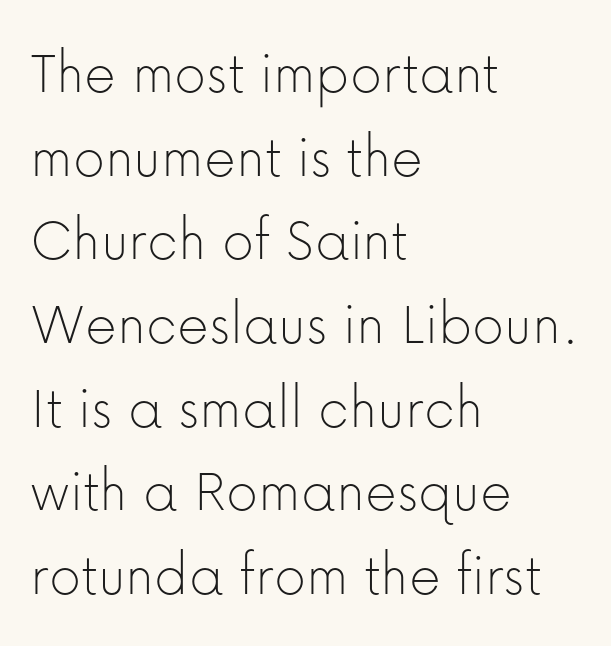
The typography opts for an upright posture over an oblique one. A light-to-regular cut is what we see here. The paragraph has a hard left edge and a soft right edge. Note the varied advance widths — an 'i' is clearly narrower than an 'm'.
